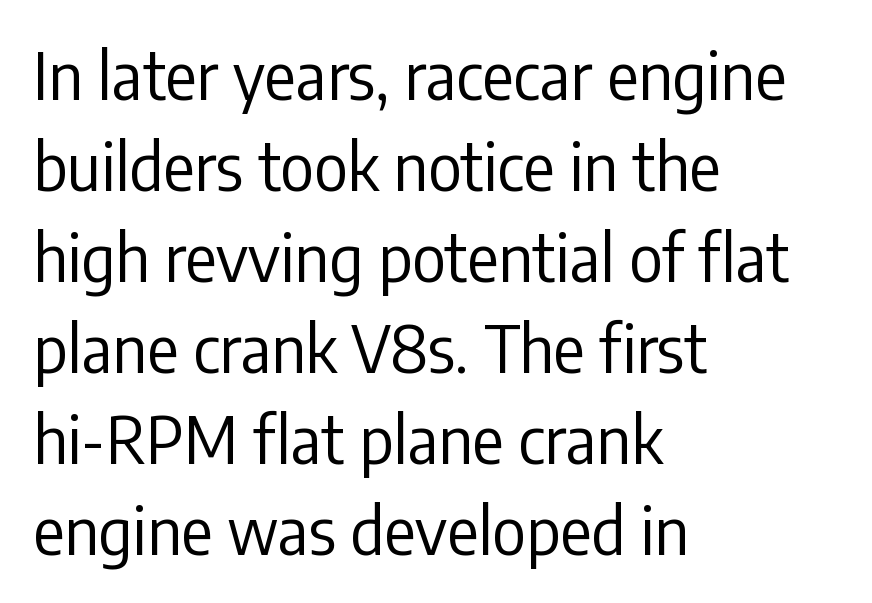
The image shows 65 px regular-weight, condensed sans-serif type, upright; set left-aligned, normal line spacing (1.4x), normal letter spacing, not underlined; low stroke contrast and a medium x-height.
